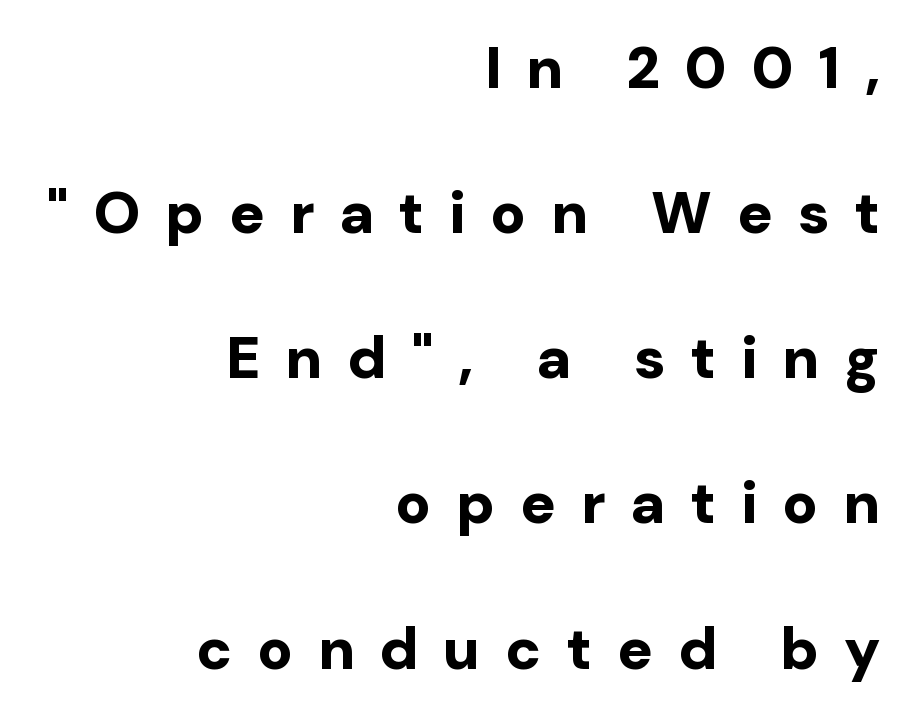
{"serif": "no", "italic": "no", "bold": "yes", "weight": "bold", "width": "normal", "stroke_contrast": "low", "x_height": "medium", "monospaced": "no", "underline": "no", "align": "right", "line_spacing": "loose", "line_spacing_ratio": 2.46, "letter_spacing": "wide", "letter_spacing_em": 0.42, "glyph_px": 59}
